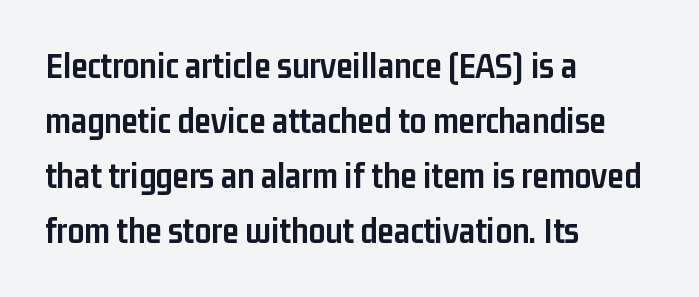
No feet cap the strokes, marking this as sans-serif type. This sample uses plain, unmodified letter spacing. Lines of text with bare space underneath. Think of a printed novel: that variable character pitch is what you see here. The letters stand upright; this is a roman face. If you drew a ruler down the left edge, every line would touch it.
